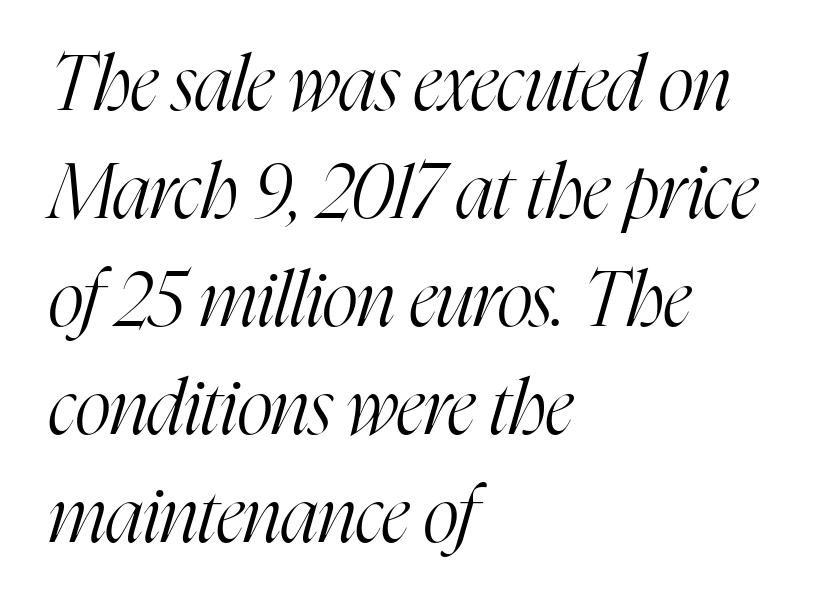
{"serif": "yes", "italic": "yes", "lean": "right", "slant_degrees": 16, "bold": "no", "weight": "light", "width": "condensed", "stroke_contrast": "high", "x_height": "medium", "monospaced": "no", "underline": "no", "align": "left", "line_spacing": "normal", "line_spacing_ratio": 1.42, "letter_spacing": "normal", "letter_spacing_em": 0.0, "glyph_px": 76}
